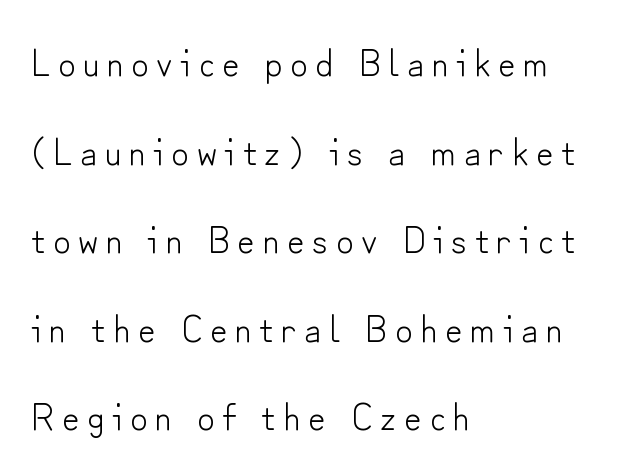
Quick note: underline off. This sample uses expanded letter spacing, leaving extra air between glyphs. Is there any slant? The stems are plumb. One glance says open: line gaps are wider than usual.
